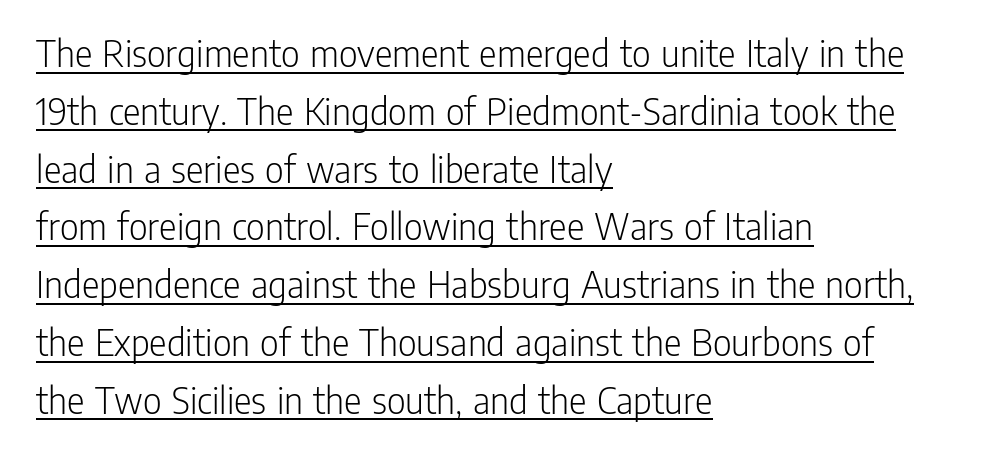
{"serif": "no", "italic": "no", "bold": "no", "weight": "light", "width": "condensed", "stroke_contrast": "low", "x_height": "medium", "monospaced": "no", "underline": "yes", "align": "left", "line_spacing": "normal", "line_spacing_ratio": 1.41, "letter_spacing": "normal", "letter_spacing_em": 0.0, "glyph_px": 41}
